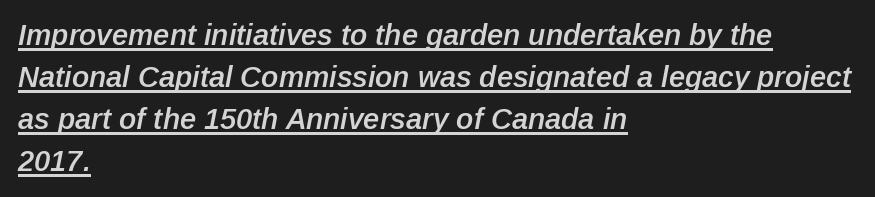
The image shows 29 px semibold type, italic (leaning right); set left-aligned, normal line spacing (1.45x), normal letter spacing, underlined; low stroke contrast and a medium x-height.
